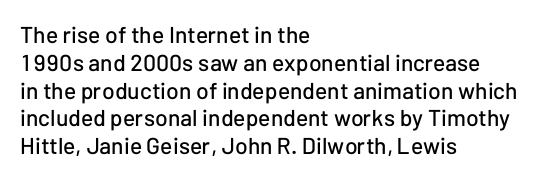
{"italic": "no", "underline": "no", "align": "left", "line_spacing_ratio": 1.21, "letter_spacing": "normal", "letter_spacing_em": 0.0, "glyph_px": 23}
